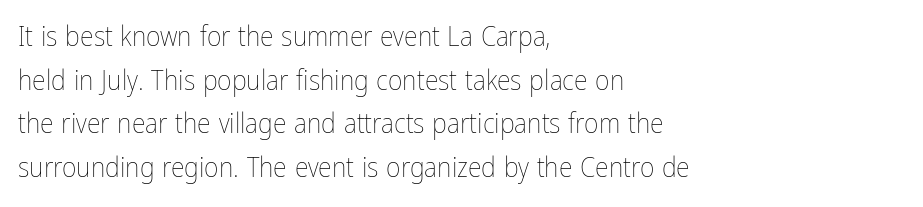
Q: Is the text bold? A: No.
Q: Is the text italic (slanted)? A: No, it is upright.
Q: Is the text underlined? A: No.
Q: How is the paragraph aligned? A: Left-aligned.
Q: Is the spacing between letters normal or unusually wide? A: Normal.
Q: Is the spacing between lines tight, normal or loose? A: Normal.
Q: Width (condensed, normal, or wide)? A: Condensed.
Q: Stroke contrast? A: Low.
Q: x-height? A: Medium.
Q: Monospaced? A: No.
